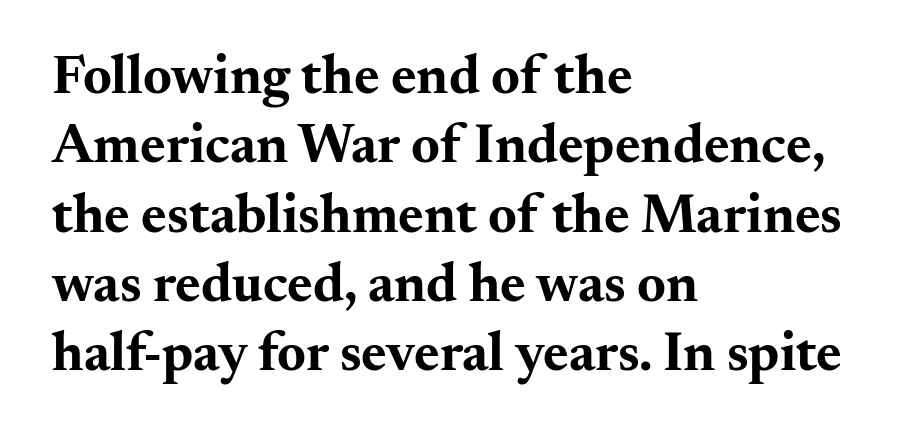
The horizontal fit of the characters is conventional and even. This sample uses an upright cut, with every glyph sitting square on the baseline. In terms of letterform style, serifs are clearly present. Lines of text with bare space underneath. Leftover space on each line is placed entirely after the last word.
